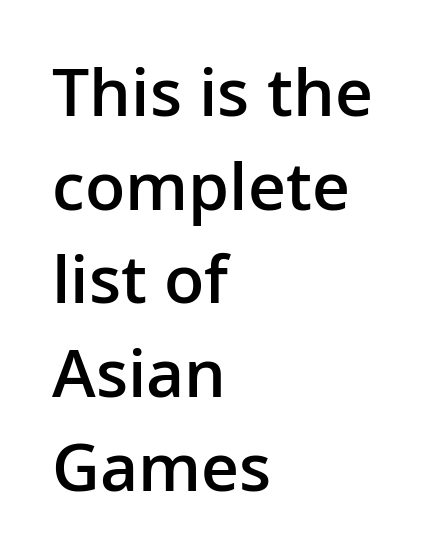
Q: Is the text bold? A: Semi-bold.
Q: Is the text italic (slanted)? A: No, it is upright.
Q: Is the typeface a serif or a sans-serif typeface? A: Sans-serif.
Q: Is the text underlined? A: No.
Q: How is the paragraph aligned? A: Left-aligned.
Q: Is the spacing between letters normal or unusually wide? A: Normal.
Q: Is the spacing between lines tight, normal or loose? A: Normal.
Q: Width (condensed, normal, or wide)? A: Normal.
Q: Stroke contrast? A: Low.
Q: x-height? A: Medium.
Q: Monospaced? A: No.
